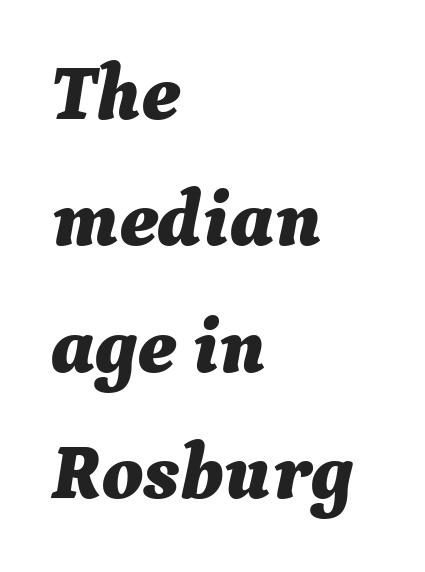
{"italic": "yes", "lean": "right", "slant_degrees": 9, "bold": "yes", "weight": "bold", "width": "normal", "stroke_contrast": "medium", "x_height": "medium", "monospaced": "no", "underline": "no", "align": "left", "line_spacing": "normal", "line_spacing_ratio": 1.6, "letter_spacing": "normal", "letter_spacing_em": 0.0, "glyph_px": 79}
